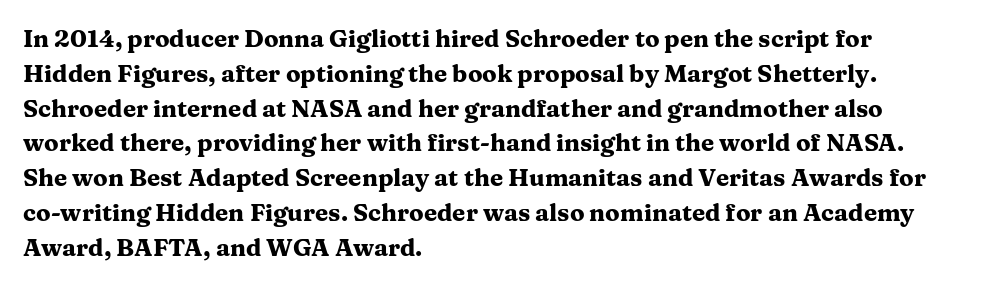
Nope, not italic — everything's standing straight. The passage shown has conventional tracking throughout. Bold? Absolutely — the strokes are thick and heavy. If you drew a ruler down the left edge, every line would touch it. The gap between lines stays unmarked. Horizontal bands of white between lines are of average thickness.
